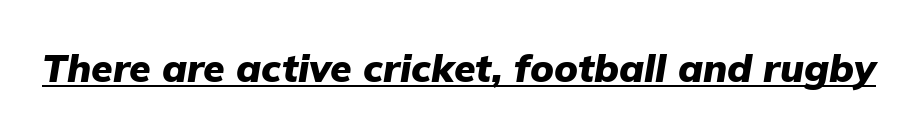
The image shows 39 px heavy type, italic (leaning right); set normal letter spacing, underlined; low stroke contrast and a medium x-height.
